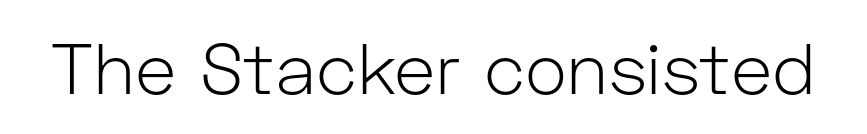
The image shows 71 px light sans-serif type, upright; set normal letter spacing, not underlined; low stroke contrast and a medium x-height.
